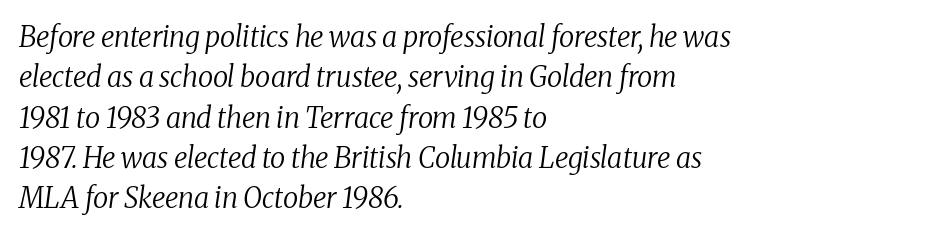
{"serif": "yes", "italic": "yes", "lean": "right", "slant_degrees": 8, "bold": "no", "weight": "regular", "width": "normal", "stroke_contrast": "medium", "x_height": "medium", "monospaced": "no", "underline": "no", "align": "left", "line_spacing": "normal", "line_spacing_ratio": 1.44, "letter_spacing": "normal", "letter_spacing_em": 0.0, "glyph_px": 28}
